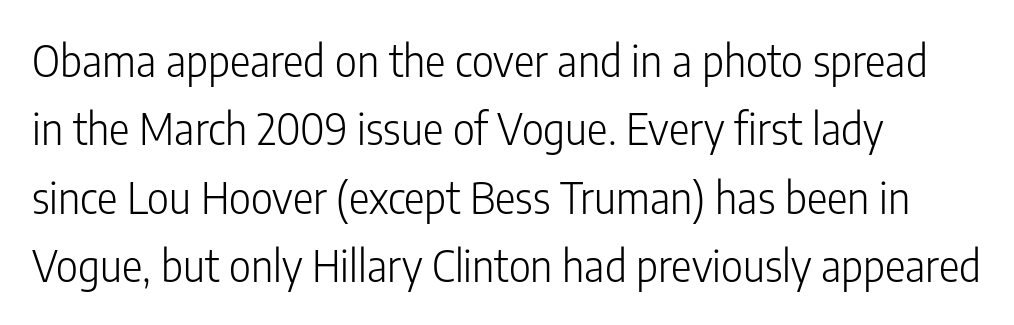
{"serif": "no", "italic": "no", "bold": "no", "weight": "light", "width": "condensed", "stroke_contrast": "low", "x_height": "medium", "monospaced": "no", "underline": "no", "align": "left", "line_spacing": "normal", "line_spacing_ratio": 1.59, "letter_spacing": "normal", "letter_spacing_em": 0.0, "glyph_px": 43}
